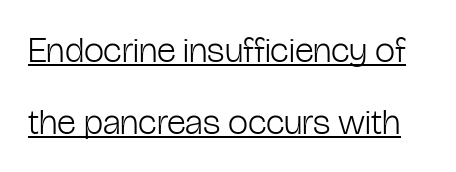
{"serif": "no", "italic": "no", "bold": "no", "weight": "light", "width": "condensed", "stroke_contrast": "low", "x_height": "medium", "monospaced": "no", "underline": "yes", "line_spacing": "loose", "line_spacing_ratio": 2.0, "letter_spacing": "normal", "letter_spacing_em": 0.0, "glyph_px": 36}
